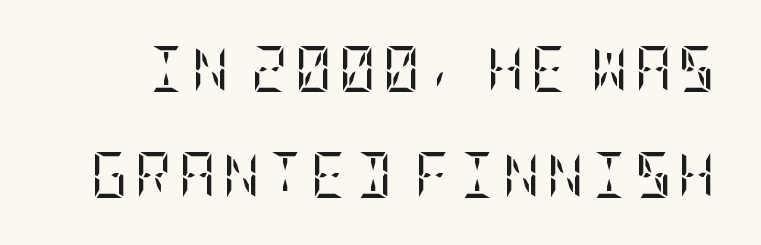
Q: Is the text bold? A: No.
Q: Is the text italic (slanted)? A: No, it is upright.
Q: Is the typeface a serif or a sans-serif typeface? A: Serif.
Q: Is the text underlined? A: No.
Q: Is the spacing between lines tight, normal or loose? A: Loose.
Q: Width (condensed, normal, or wide)? A: Condensed.
Q: Stroke contrast? A: Low.
Q: x-height? A: Large.
